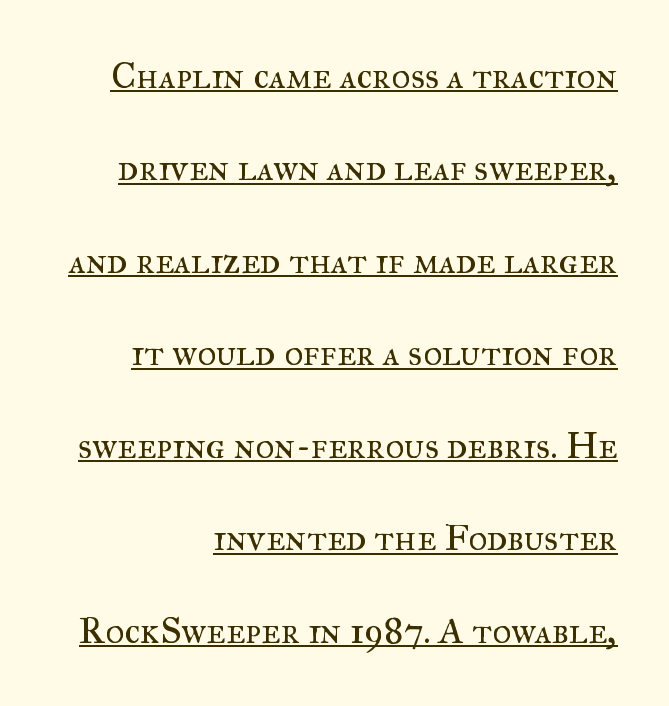
Q: Is the text bold? A: No.
Q: Is the text italic (slanted)? A: No, it is upright.
Q: Is the typeface a serif or a sans-serif typeface? A: Serif.
Q: Is the text underlined? A: Yes.
Q: How is the paragraph aligned? A: Right-aligned.
Q: Is the spacing between letters normal or unusually wide? A: Normal.
Q: Is the spacing between lines tight, normal or loose? A: Loose.
Q: Width (condensed, normal, or wide)? A: Normal.
Q: Stroke contrast? A: Medium.
Q: x-height? A: Small.
Q: Monospaced? A: No.
